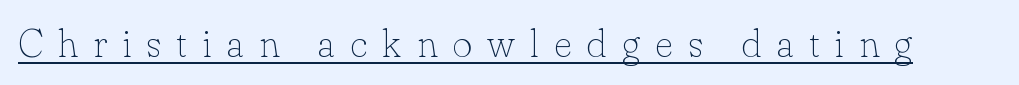
{"serif": "yes", "italic": "no", "bold": "no", "weight": "thin", "width": "normal", "stroke_contrast": "low", "x_height": "small", "monospaced": "no", "underline": "yes", "letter_spacing": "wide", "letter_spacing_em": 0.38, "glyph_px": 39}
